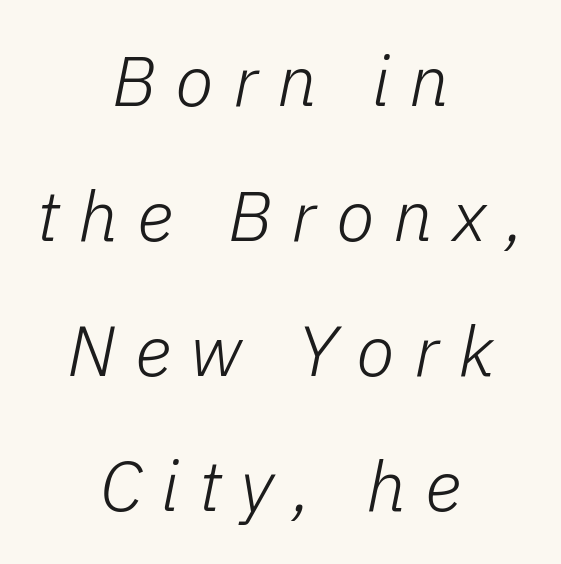
Visually the block forms a symmetrical silhouette, jagged on both flanks. Compared with typical body copy, the letter spacing here is much looser. Character widths vary here, with narrow letters taking less room than wide ones. There's an unmistakable incline to the writing here.
